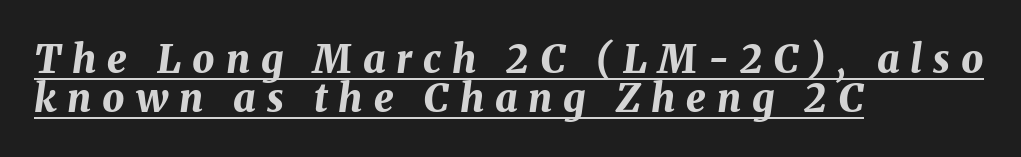
Q: Is the text bold? A: Yes.
Q: Is the text italic (slanted)? A: Yes, it leans right by about 8 degrees.
Q: Is the text underlined? A: Yes.
Q: How is the paragraph aligned? A: Left-aligned.
Q: Is the spacing between letters normal or unusually wide? A: Unusually wide.
Q: Is the spacing between lines tight, normal or loose? A: Tight.
Q: Width (condensed, normal, or wide)? A: Normal.
Q: Stroke contrast? A: Medium.
Q: x-height? A: Medium.
Q: Monospaced? A: No.
